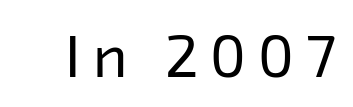
Bare-footed words on every line. Tracking here is generous; glyphs stand well apart from one another. This is not heavy type; no bold has been used. Classification — sans serif. Here the designer chose a conventional face with non-uniform glyph widths.
